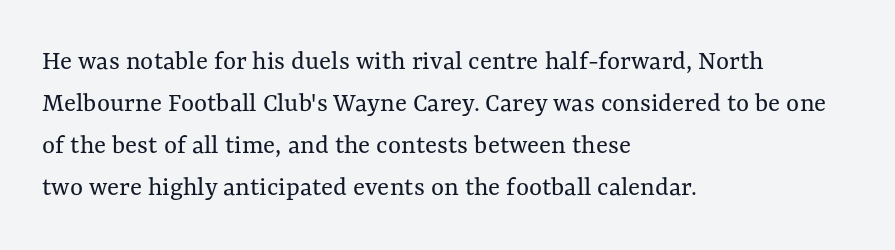
Clear beneath every line of the passage. When letters stand straight like this, we call the style roman or upright. Nobody touched the tracking dial on this one. These lines are set flush left with a ragged right edge.
